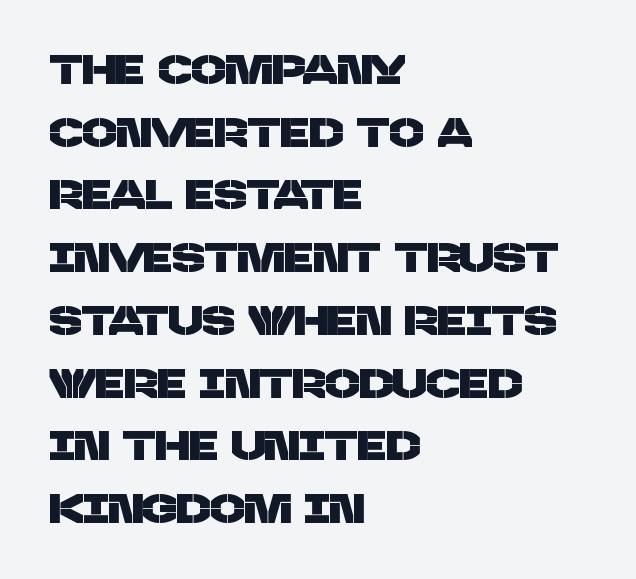
Q: Is the typeface a serif or a sans-serif typeface? A: Sans-serif.
Q: Is the text underlined? A: No.
Q: How is the paragraph aligned? A: Left-aligned.
Q: Is the spacing between letters normal or unusually wide? A: Normal.
Q: Is the spacing between lines tight, normal or loose? A: Normal.
Q: Width (condensed, normal, or wide)? A: Normal.
Q: Stroke contrast? A: Low.
Q: x-height? A: Large.
Q: Monospaced? A: No.
